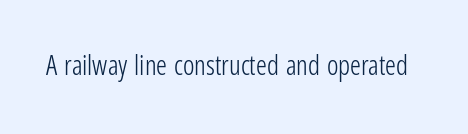
Has an underline been added? It has not. The type is set solid horizontally, with unmodified tracking. The characters are drawn with everyday or finer stroke widths. Every character sits straight up, as roman type does.
